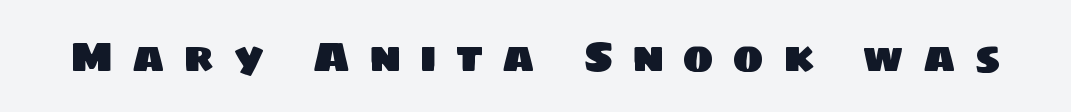
Q: Is the typeface a serif or a sans-serif typeface? A: Sans-serif.
Q: Is the text underlined? A: No.
Q: Is the spacing between letters normal or unusually wide? A: Unusually wide.
Q: Width (condensed, normal, or wide)? A: Normal.
Q: Stroke contrast? A: Low.
Q: x-height? A: Large.
Q: Monospaced? A: No.
